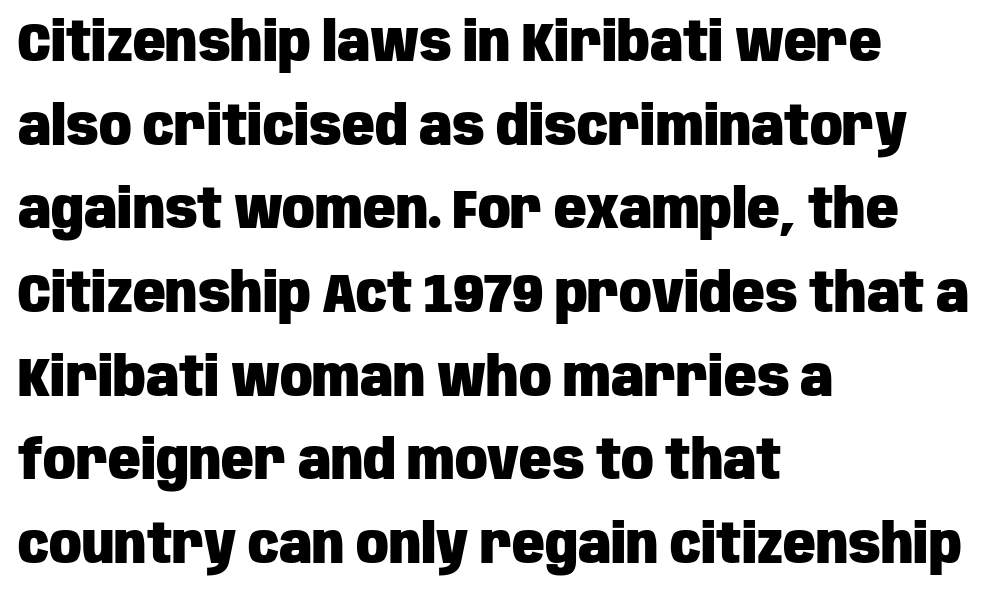
{"serif": "no", "italic": "no", "bold": "yes", "weight": "heavy", "width": "condensed", "stroke_contrast": "low", "x_height": "large", "monospaced": "no", "underline": "no", "align": "left", "line_spacing": "normal", "line_spacing_ratio": 1.55, "letter_spacing": "normal", "letter_spacing_em": 0.0, "glyph_px": 54}
